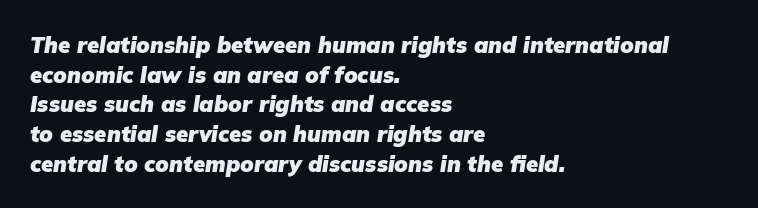
The image shows 22 px bold type, italic (leaning right); set left-aligned, normal line spacing (1.35x), normal letter spacing, not underlined.
